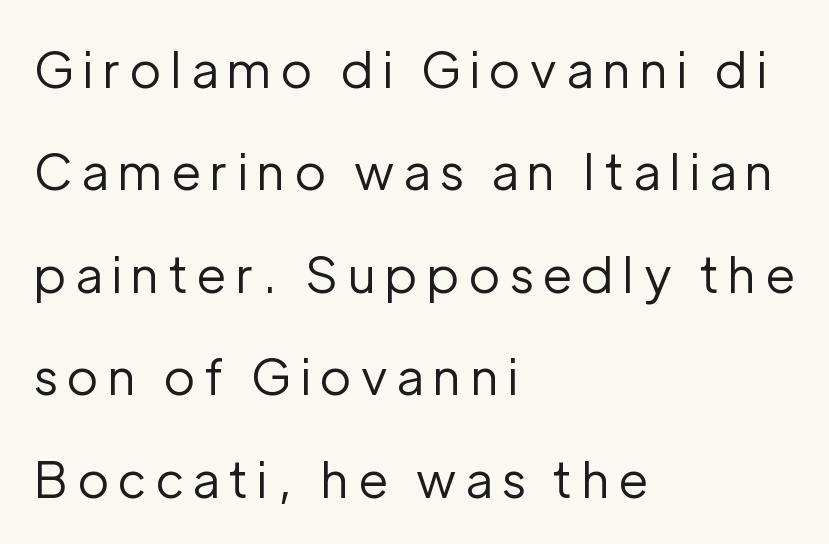
The image shows 50 px regular-weight sans-serif type, upright; set left-aligned, loose line spacing (2.05x), unusually wide letter spacing (+0.2 em), not underlined; low stroke contrast and a medium x-height.
